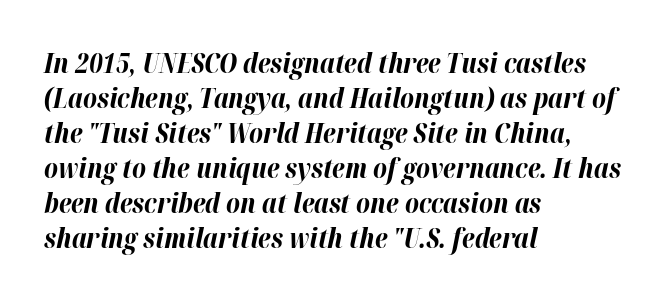
{"italic": "yes", "lean": "right", "slant_degrees": 12, "bold": "yes", "underline": "no", "align": "left", "line_spacing": "normal", "line_spacing_ratio": 1.3, "letter_spacing": "normal", "letter_spacing_em": 0.0, "glyph_px": 27}
